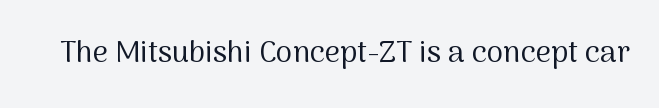
The image shows 30 px regular-weight sans-serif type, upright; set normal letter spacing, not underlined; medium stroke contrast and a medium x-height.
